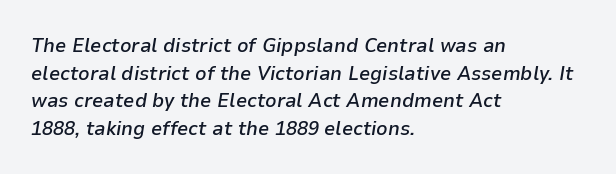
The image shows 20 px text type, italic (leaning right); set left-aligned, normal line spacing (1.38x), normal letter spacing, not underlined.
